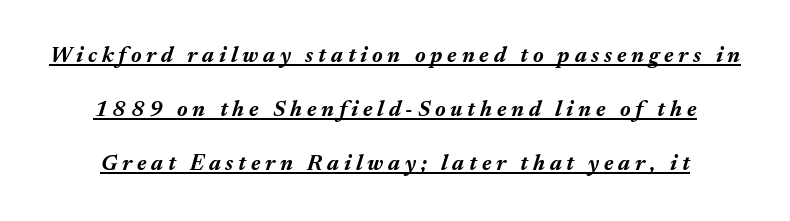
Leading: increased. You can see a thin bar hugging the bottom of the glyphs. Letter spacing: wide. Italic? Definitely — the glyphs are oblique. Emphasis by weight is at full strength: bold.
